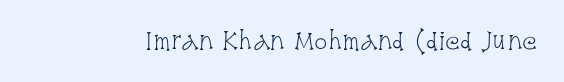
The space directly below the letters is spotless. Quick note: not italic, upright. The line texture is even and compact thanks to regular tracking. These glyphs show unthickened strokes, regular width or finer.
